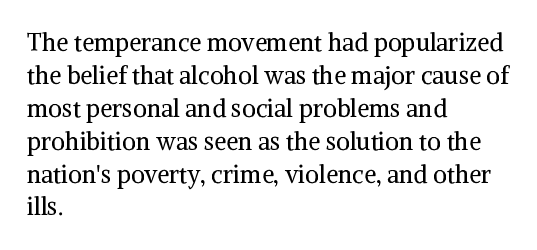
These lines stack with their left ends in a neat column. Letters rest on an invisible, unmarked baseline. The lines sit at an ordinary, default distance from one another. The type sits square on the baseline with zero lean. No letter is thick-stroked: the sample isn't bold. Default kerning and tracking; the words read as compact shapes.
